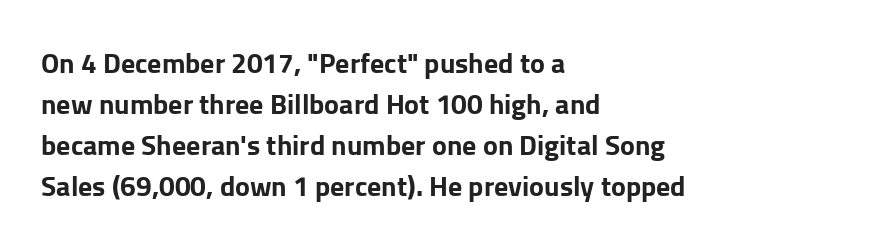
The image shows 28 px bold sans-serif type, upright; set left-aligned, normal line spacing (1.47x), normal letter spacing, not underlined; low stroke contrast and a medium x-height.
